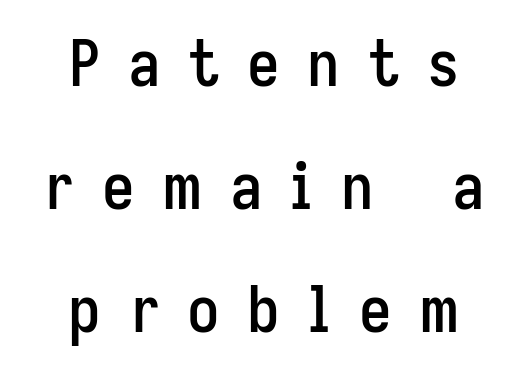
Q: Is the text italic (slanted)? A: No, it is upright.
Q: Is the typeface a serif or a sans-serif typeface? A: Sans-serif.
Q: Is the text underlined? A: No.
Q: How is the paragraph aligned? A: Centered.
Q: Is the spacing between letters normal or unusually wide? A: Unusually wide.
Q: Width (condensed, normal, or wide)? A: Condensed.
Q: Stroke contrast? A: Low.
Q: x-height? A: Medium.
Q: Monospaced? A: No.
